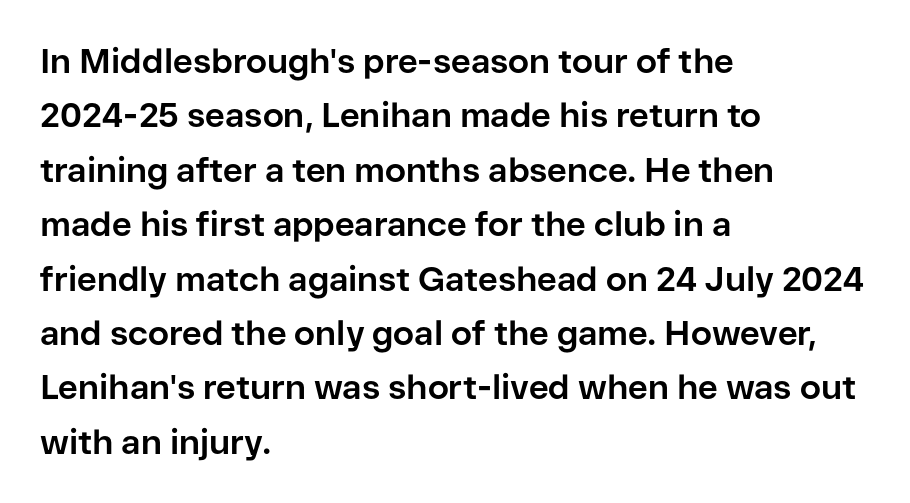
{"serif": "no", "italic": "no", "bold": "yes", "weight": "bold", "width": "normal", "stroke_contrast": "low", "x_height": "medium", "monospaced": "no", "underline": "no", "align": "left", "line_spacing": "normal", "line_spacing_ratio": 1.6, "letter_spacing": "normal", "letter_spacing_em": 0.0, "glyph_px": 34}
